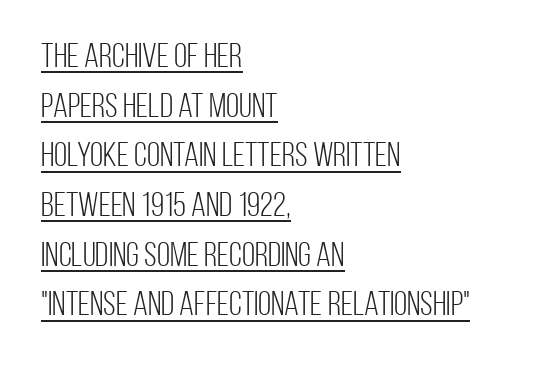
Q: Is the text bold? A: No.
Q: Is the text italic (slanted)? A: No, it is upright.
Q: Is the typeface a serif or a sans-serif typeface? A: Sans-serif.
Q: Is the text underlined? A: Yes.
Q: How is the paragraph aligned? A: Left-aligned.
Q: Is the spacing between letters normal or unusually wide? A: Normal.
Q: Is the spacing between lines tight, normal or loose? A: Normal.
Q: Width (condensed, normal, or wide)? A: Condensed.
Q: Stroke contrast? A: Low.
Q: x-height? A: Large.
Q: Monospaced? A: No.
